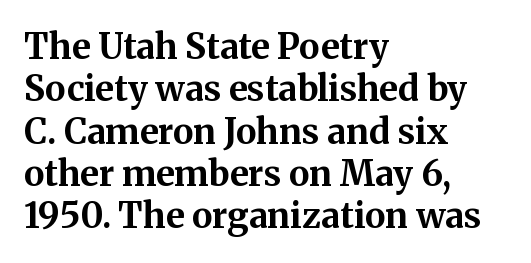
{"serif": "yes", "italic": "no", "bold": "yes", "weight": "bold", "width": "normal", "stroke_contrast": "medium", "x_height": "medium", "monospaced": "no", "underline": "no", "align": "left", "line_spacing_ratio": 1.21, "letter_spacing": "normal", "letter_spacing_em": 0.0, "glyph_px": 35}
